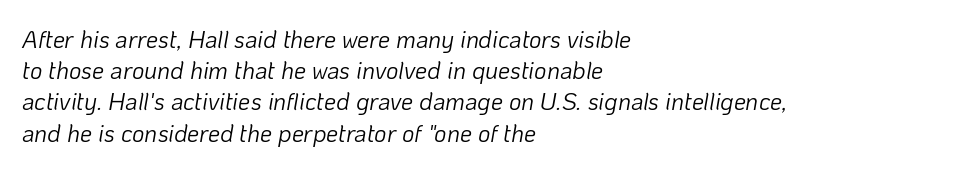
{"italic": "yes", "lean": "right", "slant_degrees": 10, "bold": "no", "underline": "no", "align": "left", "line_spacing": "normal", "line_spacing_ratio": 1.3, "letter_spacing": "normal", "letter_spacing_em": 0.0, "glyph_px": 24}
